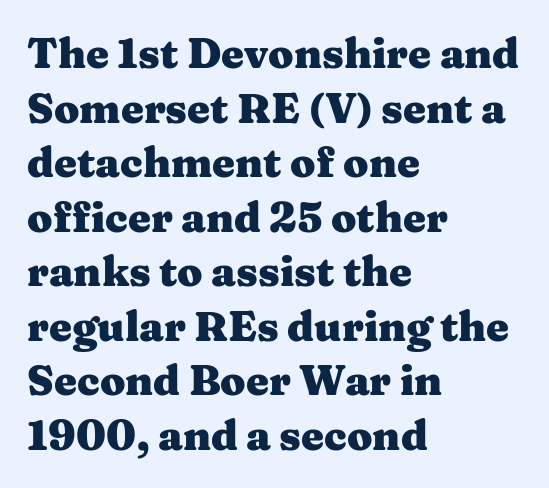
The image shows 41 px heavy, wide serif type, upright; set left-aligned, normal line spacing (1.33x), normal letter spacing, not underlined; medium stroke contrast and a medium x-height.
